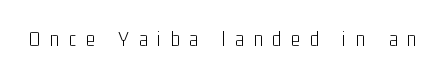
Heaviness? Minimal to ordinary, like unemphasized prose. Glance below the letters and you will spot only blank space. The letters stand upright; this is a roman face. The letters are spread apart with noticeably loose tracking.
